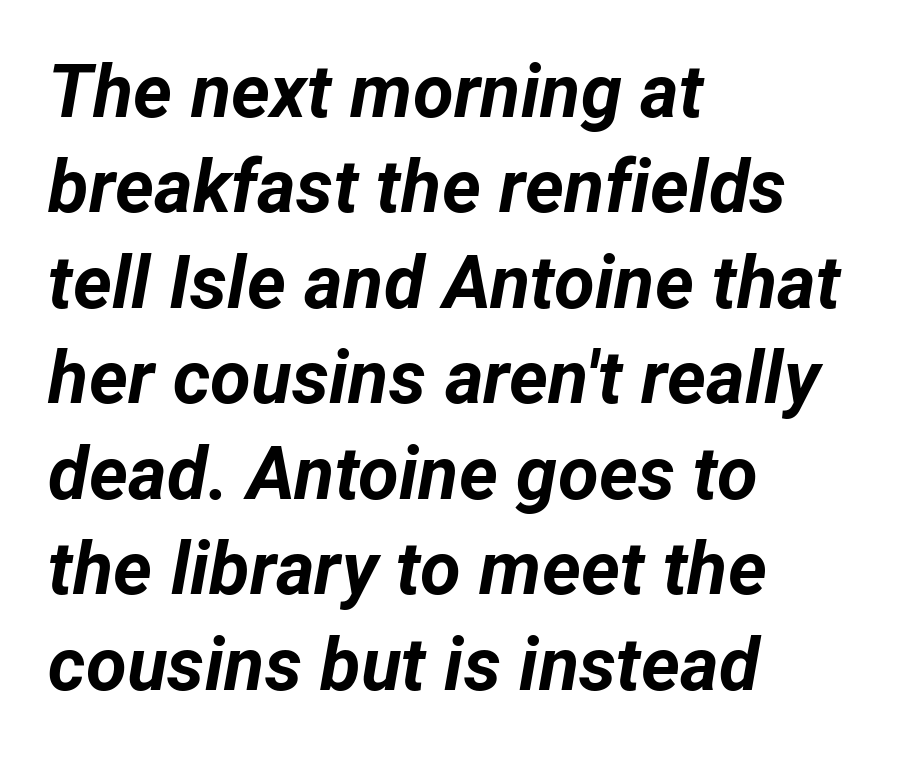
Q: Is the text bold? A: Yes.
Q: Is the text italic (slanted)? A: Yes, it leans right by about 12 degrees.
Q: Is the text underlined? A: No.
Q: How is the paragraph aligned? A: Left-aligned.
Q: Is the spacing between letters normal or unusually wide? A: Normal.
Q: Is the spacing between lines tight, normal or loose? A: Normal.
Q: Width (condensed, normal, or wide)? A: Normal.
Q: Stroke contrast? A: Low.
Q: x-height? A: Medium.
Q: Monospaced? A: No.
